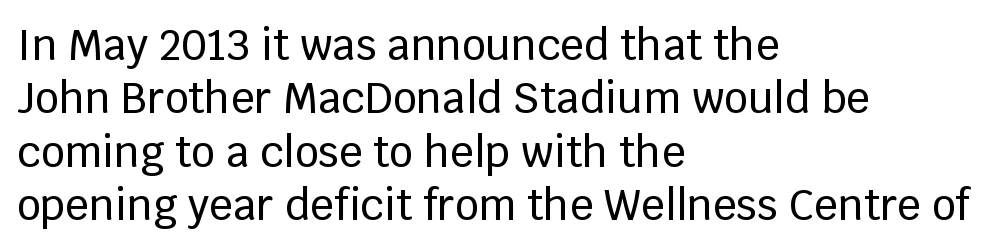
Q: Is the text italic (slanted)? A: No, it is upright.
Q: Is the typeface a serif or a sans-serif typeface? A: Sans-serif.
Q: Is the text underlined? A: No.
Q: How is the paragraph aligned? A: Left-aligned.
Q: Is the spacing between letters normal or unusually wide? A: Normal.
Q: Is the spacing between lines tight, normal or loose? A: Normal.
Q: Width (condensed, normal, or wide)? A: Normal.
Q: Stroke contrast? A: Low.
Q: x-height? A: Large.
Q: Monospaced? A: No.
